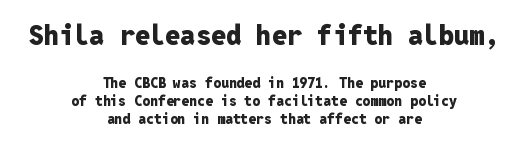
The image shows 27 px bold type, upright; set centered, normal line spacing (1.28x), normal letter spacing, not underlined; the first (top) block is 1.93x larger.
